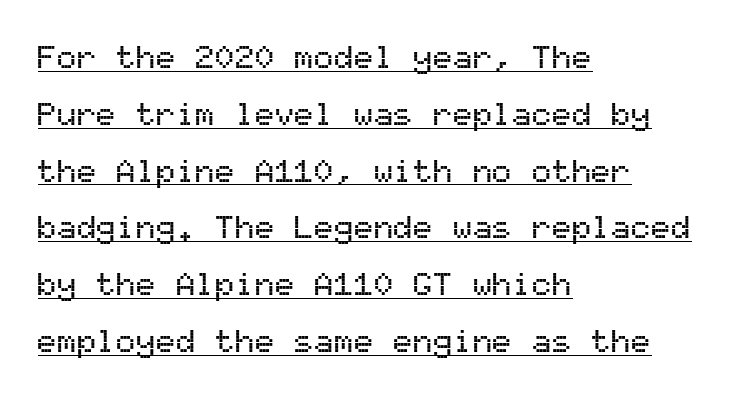
The image shows 33 px sans-serif type, upright, monospaced; set left-aligned, line spacing 1.72x, normal letter spacing, underlined; medium stroke contrast and a medium x-height.
